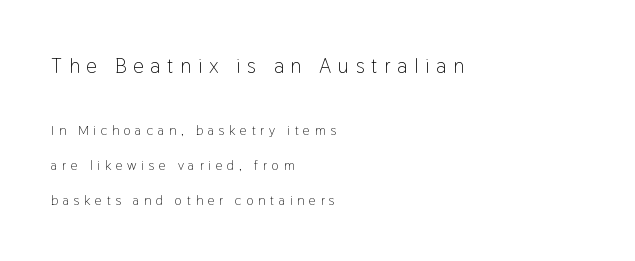
Tracking value appears strongly positive — letters spread wide. Typesetter's note — upper block bumped up in size, lower block left smaller. No chunkiness to these letters — they're not bold. A bare baseline throughout the passage.
